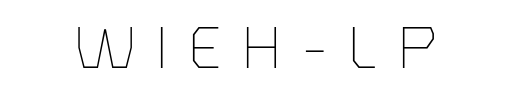
Do the letters lean? They stand straight. Stroke thickness stays within the range of a standard reading face or lighter. Note the varied advance widths — an 'i' is clearly narrower than an 'm'. Characters follow at a spacing far wider than the type designer built in. The baseline area is clear. Font category for this specimen: sans-serif.
